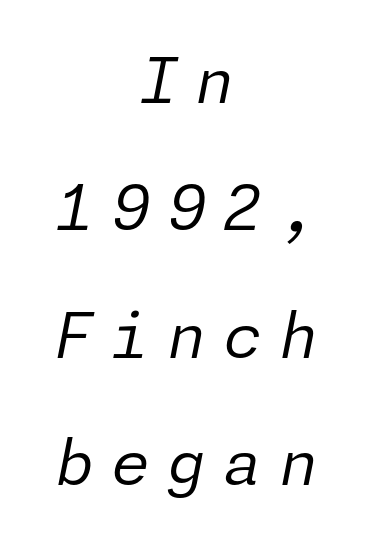
Is the stroke heavy? The answer is a plain regular-or-lighter. Italic: yes, the glyphs are oblique. Substantial extra tracking has been applied to these lines. Notice how the passage keeps no hard edge, just a central spine. Students, observe: this is what heavily led, spacious text looks like.
